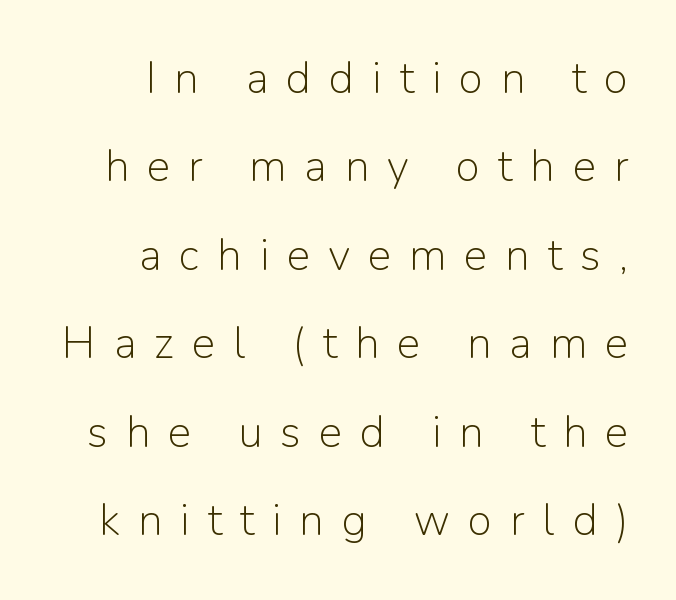
Q: Is the text bold? A: No.
Q: Is the text italic (slanted)? A: No, it is upright.
Q: Is the typeface a serif or a sans-serif typeface? A: Sans-serif.
Q: Is the text underlined? A: No.
Q: How is the paragraph aligned? A: Right-aligned.
Q: Is the spacing between letters normal or unusually wide? A: Unusually wide.
Q: Is the spacing between lines tight, normal or loose? A: Loose.
Q: Width (condensed, normal, or wide)? A: Normal.
Q: Stroke contrast? A: Low.
Q: x-height? A: Medium.
Q: Monospaced? A: No.
